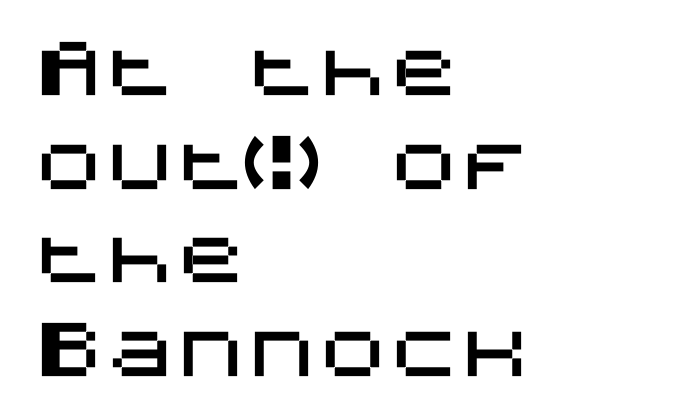
The image shows 71 px sans-serif type, upright; set left-aligned, normal line spacing (1.32x), normal letter spacing, not underlined; medium stroke contrast and a large x-height.
